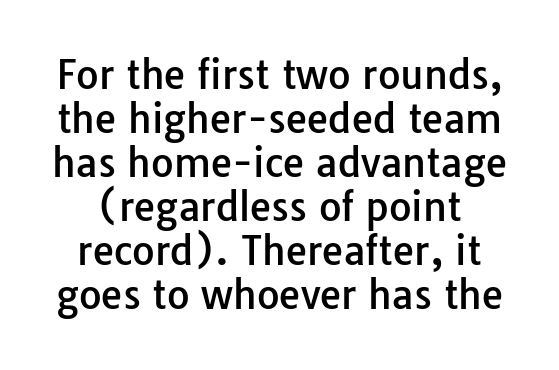
Is this a fixed-width face? No — the glyphs have proportional, varying widths. Plain, unruled lines of type. The letters stand upright; this is a roman face. You can tell from the bare stems that sans-serif type was used.
